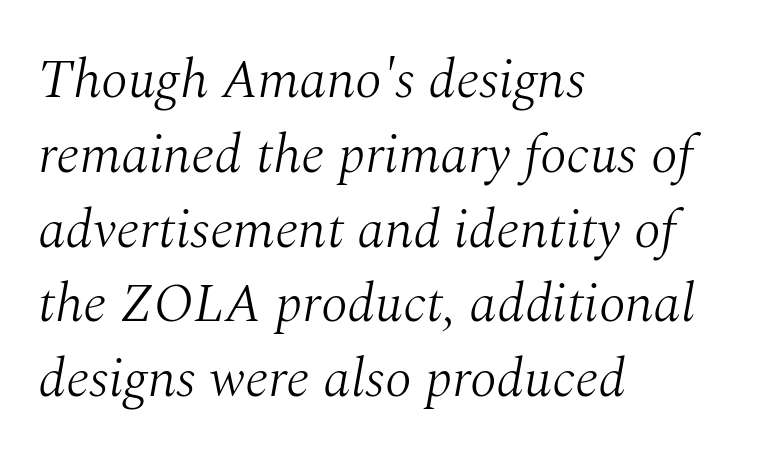
{"serif": "yes", "italic": "yes", "lean": "right", "slant_degrees": 10, "bold": "no", "weight": "light", "width": "normal", "stroke_contrast": "medium", "x_height": "medium", "monospaced": "no", "underline": "no", "align": "left", "line_spacing": "normal", "line_spacing_ratio": 1.36, "letter_spacing": "normal", "letter_spacing_em": 0.0, "glyph_px": 55}
